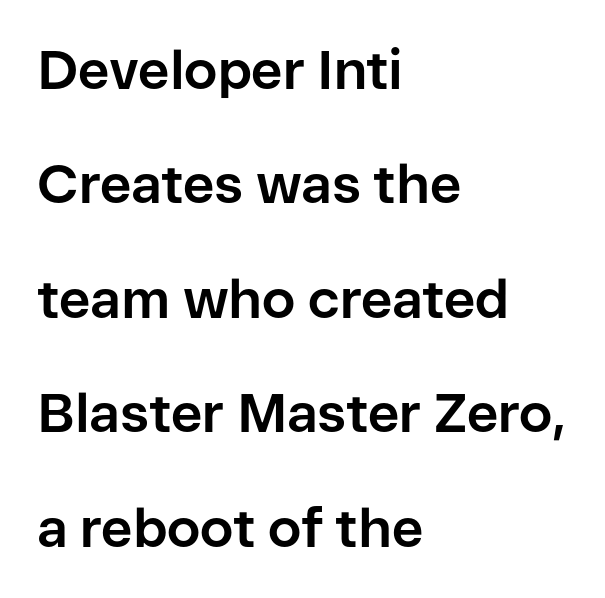
Each letter keeps its own natural width here, so spacing adapts to shape. The strip under each line holds only bare page. Spacing between characters is what you'd get straight out of the box. A roman cut, with each character standing at attention.
